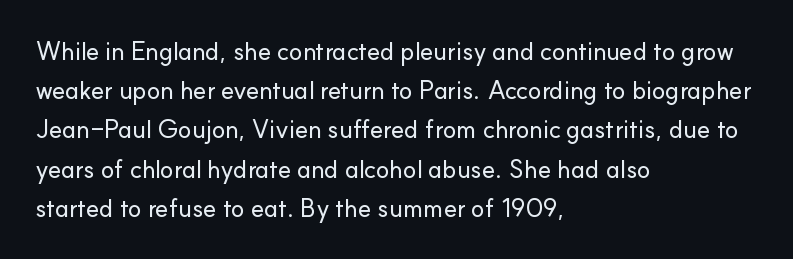
The image shows 25 px text type, upright; set left-aligned, normal line spacing (1.57x), normal letter spacing, not underlined.
